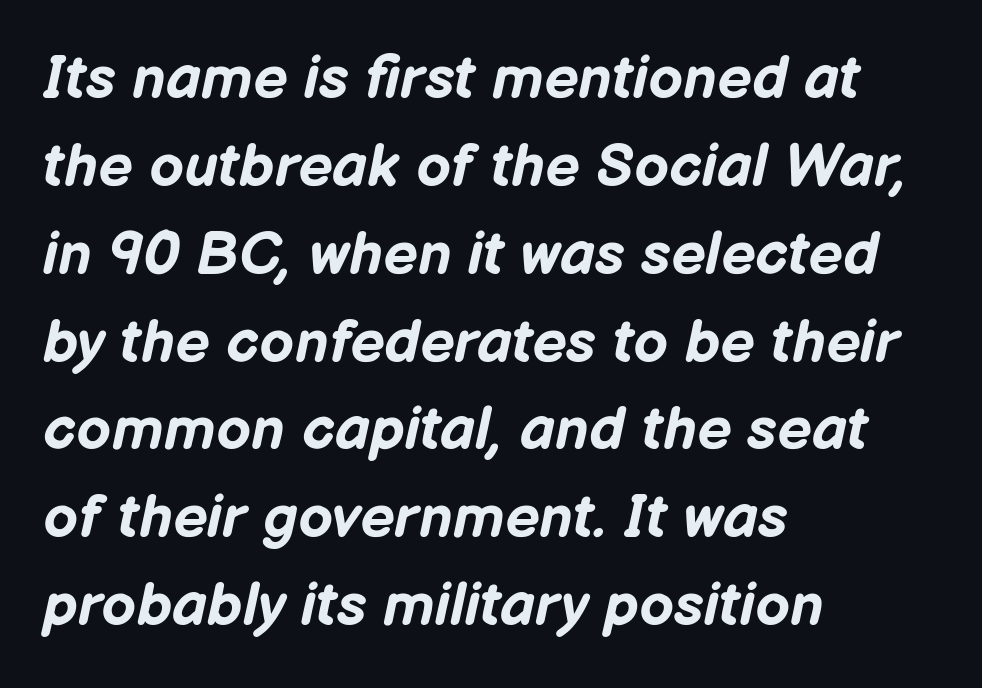
The image shows 61 px bold type, italic (leaning right); set left-aligned, normal line spacing (1.44x), normal letter spacing, not underlined; low stroke contrast and a medium x-height.
